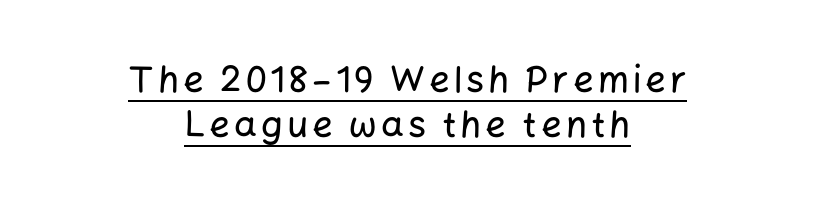
Q: Is the text italic (slanted)? A: No, it is upright.
Q: Is the typeface a serif or a sans-serif typeface? A: Sans-serif.
Q: Is the text underlined? A: Yes.
Q: How is the paragraph aligned? A: Centered.
Q: Is the spacing between lines tight, normal or loose? A: Normal.
Q: Width (condensed, normal, or wide)? A: Normal.
Q: Stroke contrast? A: Low.
Q: x-height? A: Medium.
Q: Monospaced? A: No.
